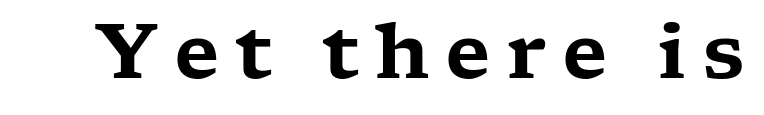
The image shows 76 px wide serif type, upright; set unusually wide letter spacing (+0.2 em), not underlined; low stroke contrast and a medium x-height.
